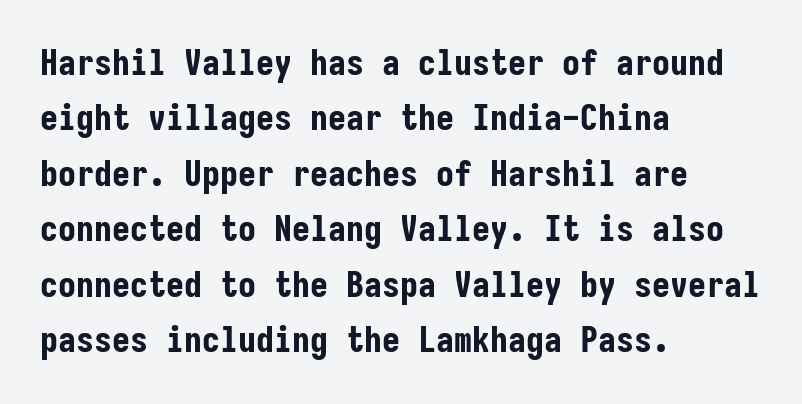
The image shows 36 px bold, condensed sans-serif type, upright, monospaced; set left-aligned, normal line spacing (1.54x), normal letter spacing, not underlined; low stroke contrast and a medium x-height.
